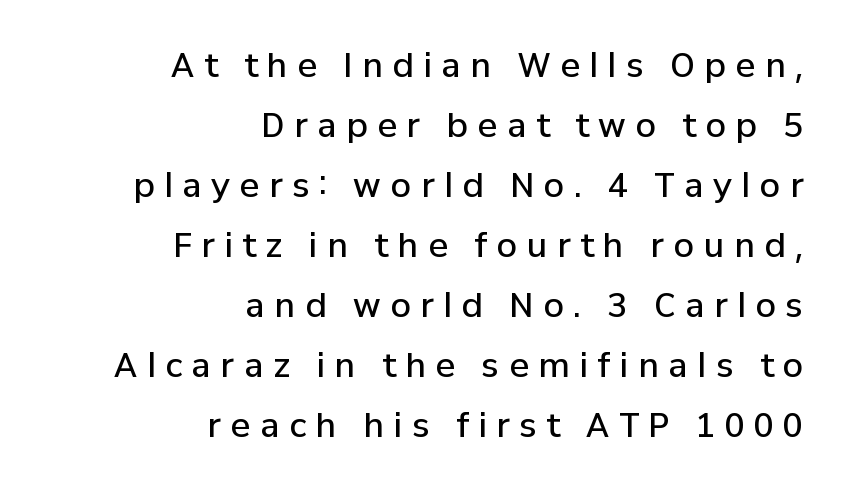
In terms of letterspacing, this is a distinctly airy, spread setting. A sans-serif font was chosen for this passage. Varying glyph widths throughout — classic text-font behaviour. This rendering features lettering with no underline. The lettering stays uniformly vertical, giving the passage a roman look.
